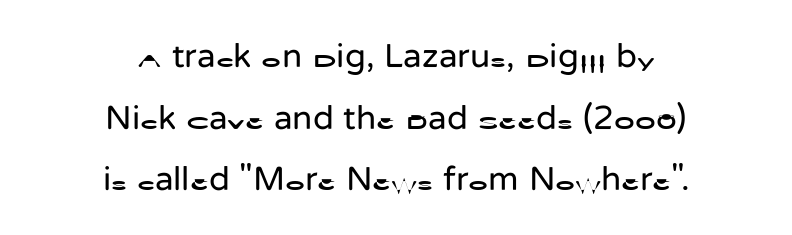
{"serif": "no", "italic": "no", "bold": "no", "weight": "regular", "width": "normal", "stroke_contrast": "low", "x_height": "medium", "monospaced": "no", "underline": "no", "align": "center", "line_spacing_ratio": 1.81, "letter_spacing": "normal", "letter_spacing_em": 0.0, "glyph_px": 34}
